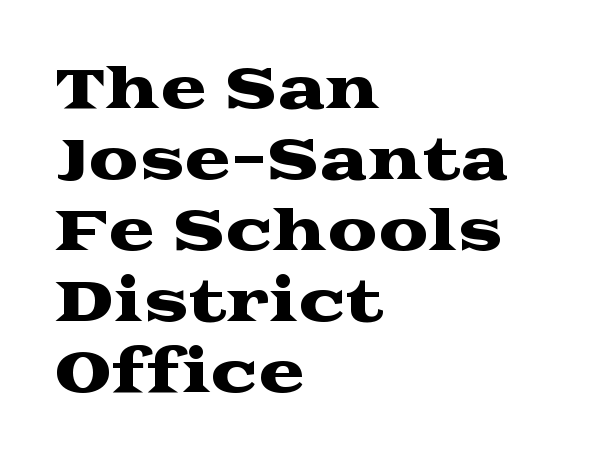
{"serif": "yes", "italic": "no", "width": "wide", "stroke_contrast": "medium", "x_height": "medium", "monospaced": "no", "underline": "no", "align": "left", "line_spacing": "normal", "line_spacing_ratio": 1.27, "letter_spacing": "normal", "letter_spacing_em": 0.0, "glyph_px": 56}
